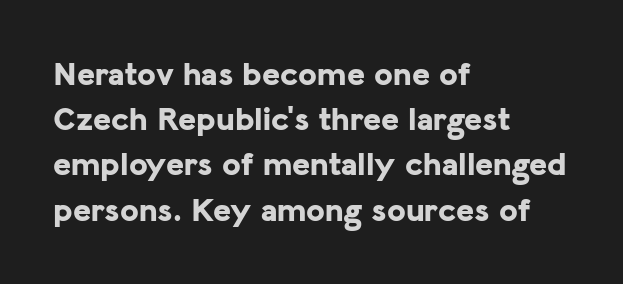
The image shows 34 px bold sans-serif type, upright; set left-aligned, normal line spacing (1.33x), normal letter spacing, not underlined; low stroke contrast and a medium x-height.
